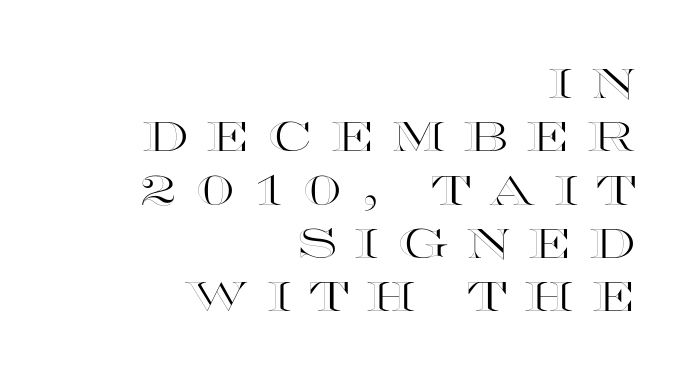
The image shows 41 px wide type, upright; set right-aligned, normal line spacing (1.3x), unusually wide letter spacing (+0.44 em), not underlined; a large x-height.
